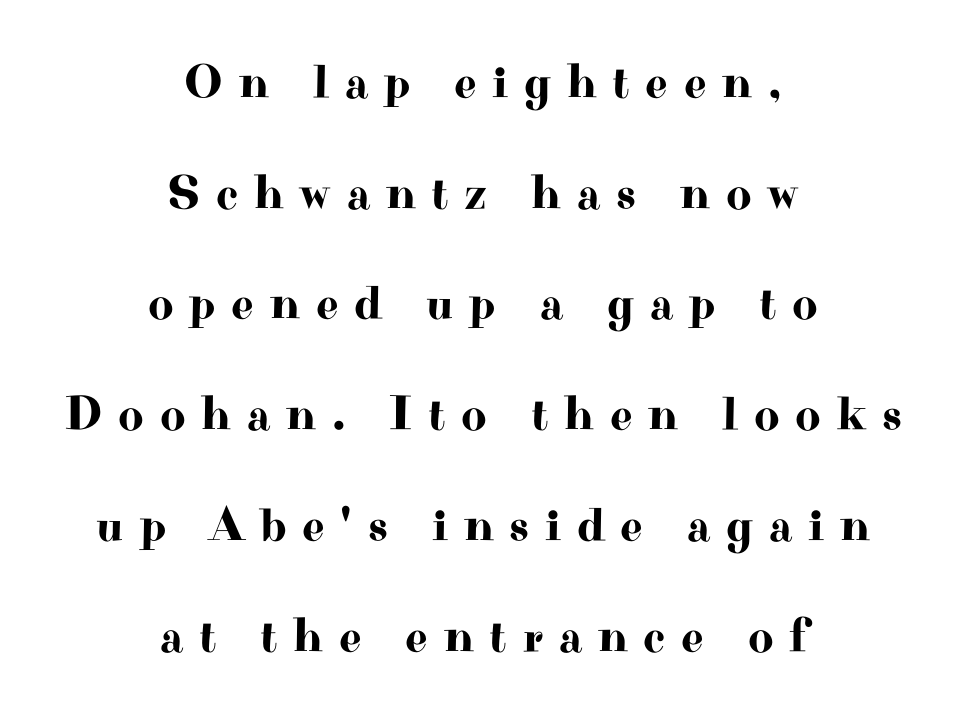
The image shows 49 px wide serif type, upright; set centered, loose line spacing (2.26x), unusually wide letter spacing (+0.32 em), not underlined; high stroke contrast and a small x-height.
